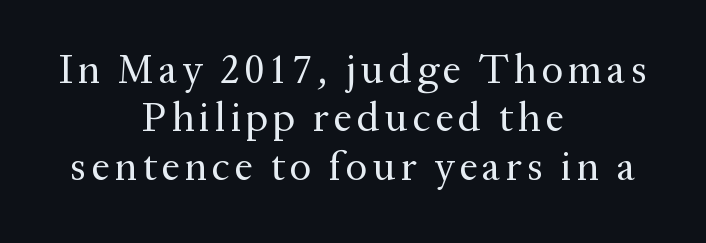
Q: Is the text bold? A: No.
Q: Is the text italic (slanted)? A: No, it is upright.
Q: Is the typeface a serif or a sans-serif typeface? A: Serif.
Q: Is the text underlined? A: No.
Q: How is the paragraph aligned? A: Centered.
Q: Width (condensed, normal, or wide)? A: Normal.
Q: Stroke contrast? A: Medium.
Q: x-height? A: Medium.
Q: Monospaced? A: No.
